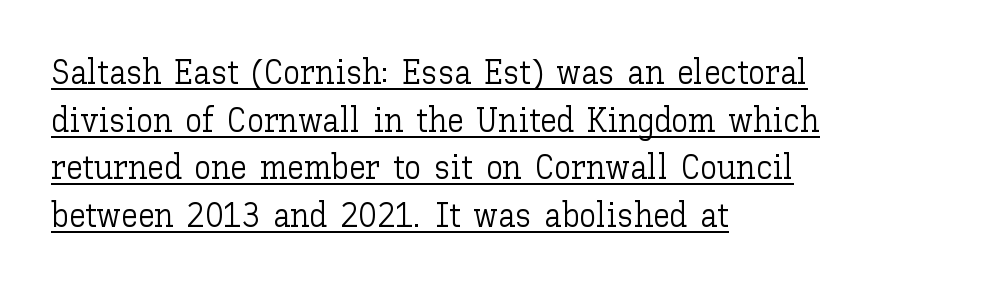
The image shows 34 px light type, upright; set left-aligned, normal line spacing (1.4x), normal letter spacing, underlined; low stroke contrast and a medium x-height.
